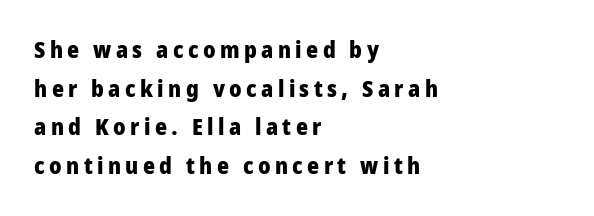
{"italic": "no", "bold": "yes", "underline": "no", "align": "left", "line_spacing": "normal", "line_spacing_ratio": 1.68, "glyph_px": 23}
